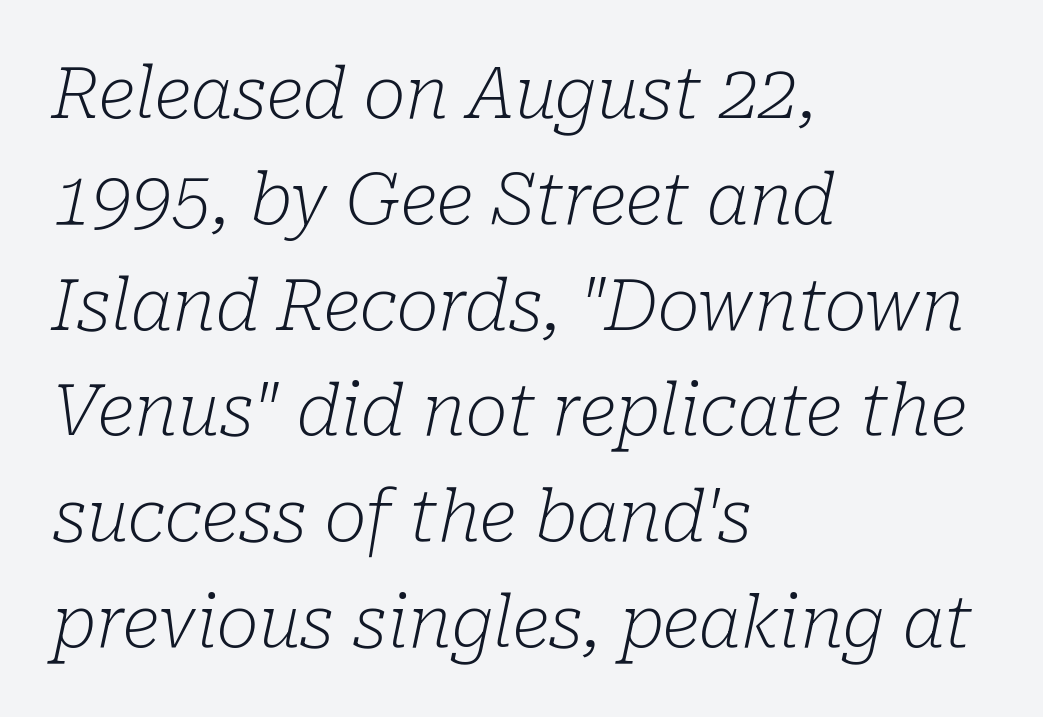
{"serif": "yes", "italic": "yes", "lean": "right", "slant_degrees": 10, "bold": "no", "weight": "light", "width": "normal", "stroke_contrast": "low", "x_height": "medium", "monospaced": "no", "underline": "no", "align": "left", "line_spacing": "normal", "line_spacing_ratio": 1.49, "letter_spacing": "normal", "letter_spacing_em": 0.0, "glyph_px": 71}
